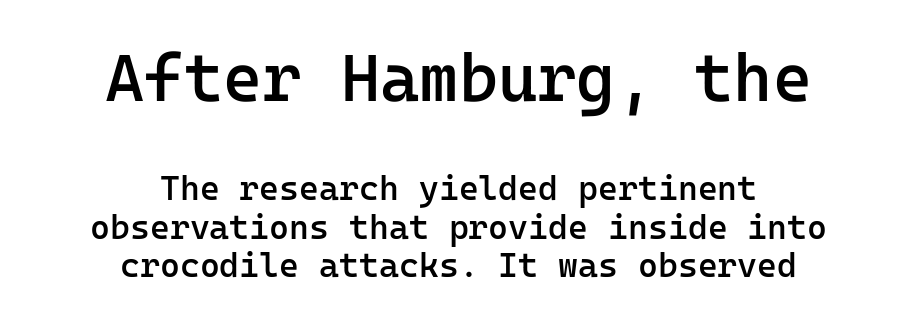
Q: Is the text bold? A: Semi-bold.
Q: Is the text italic (slanted)? A: No, it is upright.
Q: Is the typeface a serif or a sans-serif typeface? A: Sans-serif.
Q: Is the text underlined? A: No.
Q: How is the paragraph aligned? A: Centered.
Q: Is the spacing between letters normal or unusually wide? A: Normal.
Q: Is the spacing between lines tight, normal or loose? A: Tight.
Q: Which block of text is set in a larger size, the first (top) or the second (bottom)? A: The first (top) one.
Q: Width (condensed, normal, or wide)? A: Normal.
Q: Stroke contrast? A: Low.
Q: x-height? A: Medium.
Q: Monospaced? A: Yes.
